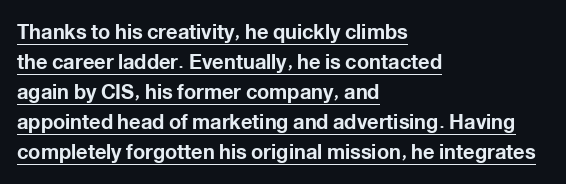
Q: Is the text bold? A: Yes.
Q: Is the text italic (slanted)? A: No, it is upright.
Q: Is the text underlined? A: Yes.
Q: How is the paragraph aligned? A: Left-aligned.
Q: Is the spacing between letters normal or unusually wide? A: Normal.
Q: Is the spacing between lines tight, normal or loose? A: Normal.
